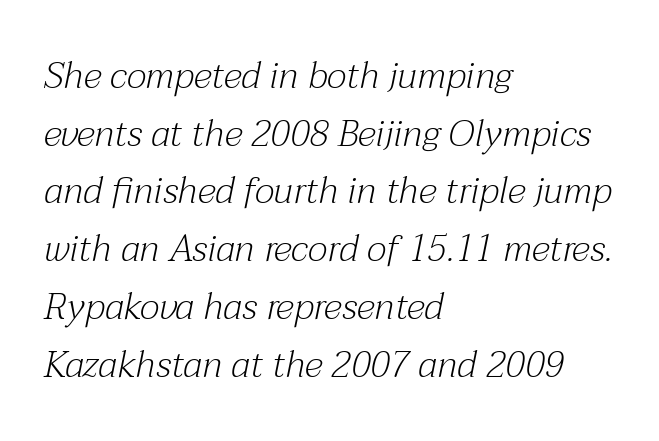
{"serif": "yes", "italic": "yes", "lean": "right", "slant_degrees": 12, "bold": "no", "weight": "light", "width": "normal", "stroke_contrast": "medium", "x_height": "medium", "monospaced": "no", "underline": "no", "align": "left", "line_spacing": "normal", "line_spacing_ratio": 1.56, "letter_spacing": "normal", "letter_spacing_em": 0.0, "glyph_px": 37}
